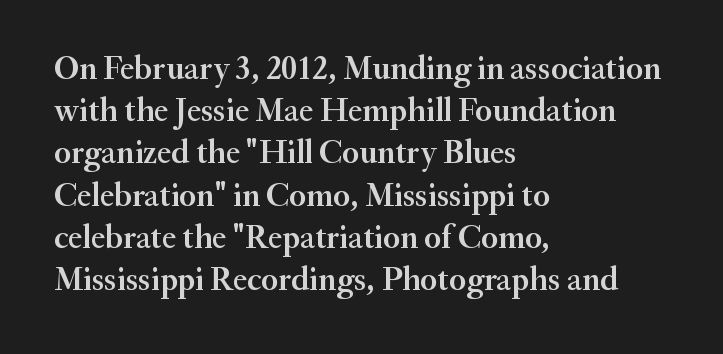
A bare baseline throughout the passage. Compared with typical body copy, the letter spacing here is the same. Here the designer chose a conventional face with non-uniform glyph widths. The passage shown stacks its lines at a standard gap.
